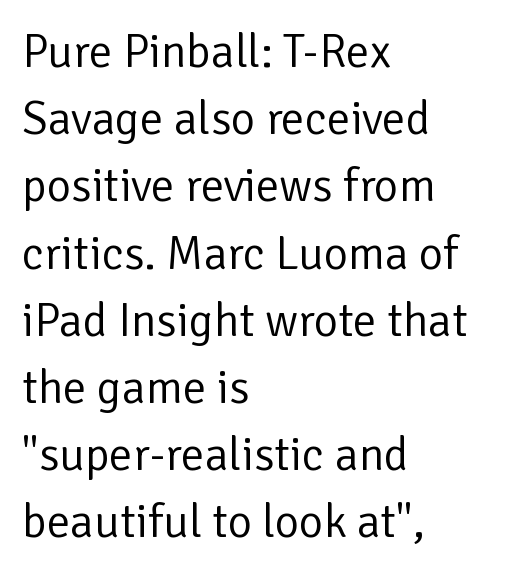
One glance says typical: line gaps are just what's usual. Decoration check: the copy has no underline. The lettering stays uniformly vertical, giving the passage a roman look. Does extra space separate the letters? No, they use regular spacing.
